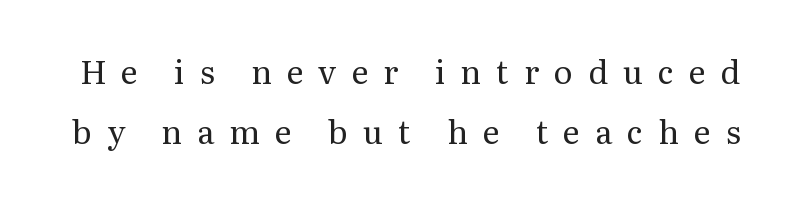
Q: Is the text bold? A: No.
Q: Is the text italic (slanted)? A: No, it is upright.
Q: Is the typeface a serif or a sans-serif typeface? A: Serif.
Q: Is the text underlined? A: No.
Q: Is the spacing between letters normal or unusually wide? A: Unusually wide.
Q: Width (condensed, normal, or wide)? A: Normal.
Q: Stroke contrast? A: Medium.
Q: x-height? A: Medium.
Q: Monospaced? A: No.
